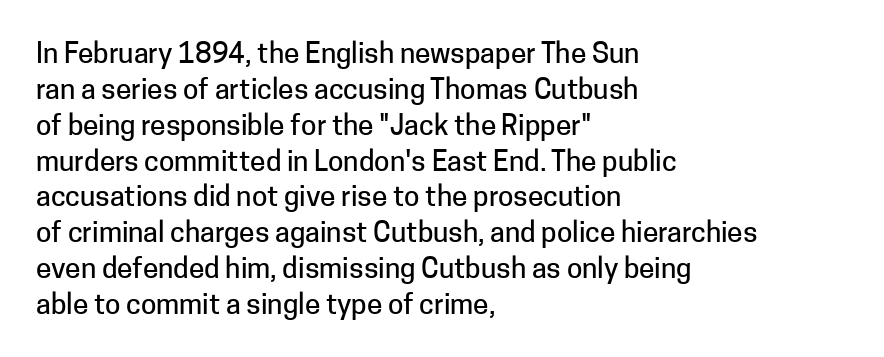
Q: Is the text italic (slanted)? A: No, it is upright.
Q: Is the typeface a serif or a sans-serif typeface? A: Sans-serif.
Q: Is the text underlined? A: No.
Q: How is the paragraph aligned? A: Left-aligned.
Q: Is the spacing between letters normal or unusually wide? A: Normal.
Q: Is the spacing between lines tight, normal or loose? A: Normal.
Q: Width (condensed, normal, or wide)? A: Normal.
Q: Stroke contrast? A: Low.
Q: x-height? A: Medium.
Q: Monospaced? A: No.
